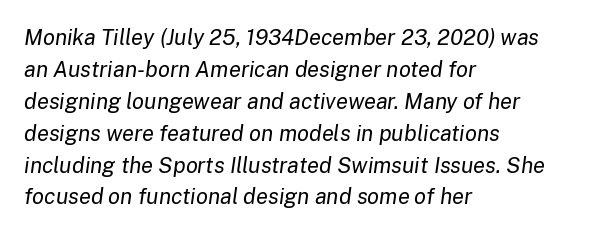
{"italic": "yes", "lean": "right", "slant_degrees": 8, "bold": "no", "underline": "no", "align": "left", "line_spacing": "normal", "line_spacing_ratio": 1.45, "letter_spacing": "normal", "letter_spacing_em": 0.0, "glyph_px": 22}
